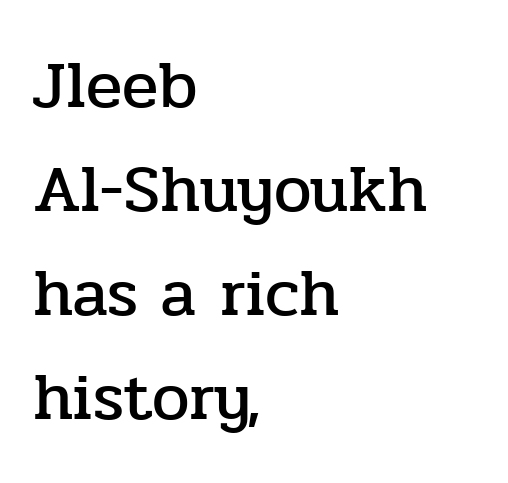
How are the letters spaced? Ordinarily, with no added tracking. Descenders hang freely into open space. Rendered with straight, roman letterforms. Typographically, this falls in the serif category. The space between consecutive lines is moderate.
